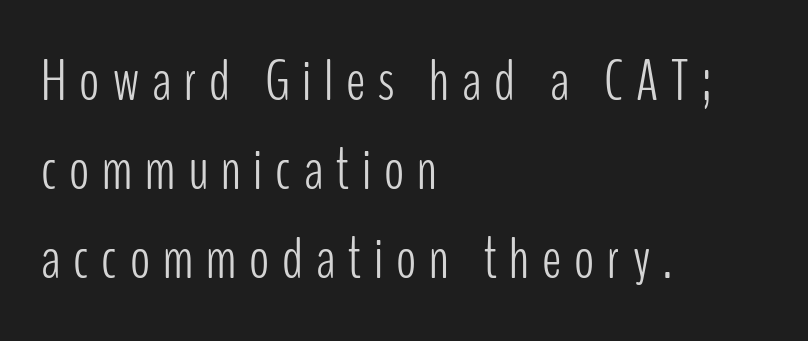
{"serif": "no", "italic": "no", "bold": "no", "weight": "light", "width": "condensed", "stroke_contrast": "low", "x_height": "medium", "monospaced": "no", "underline": "no", "align": "left", "line_spacing": "normal", "line_spacing_ratio": 1.51, "letter_spacing": "wide", "letter_spacing_em": 0.22, "glyph_px": 59}
